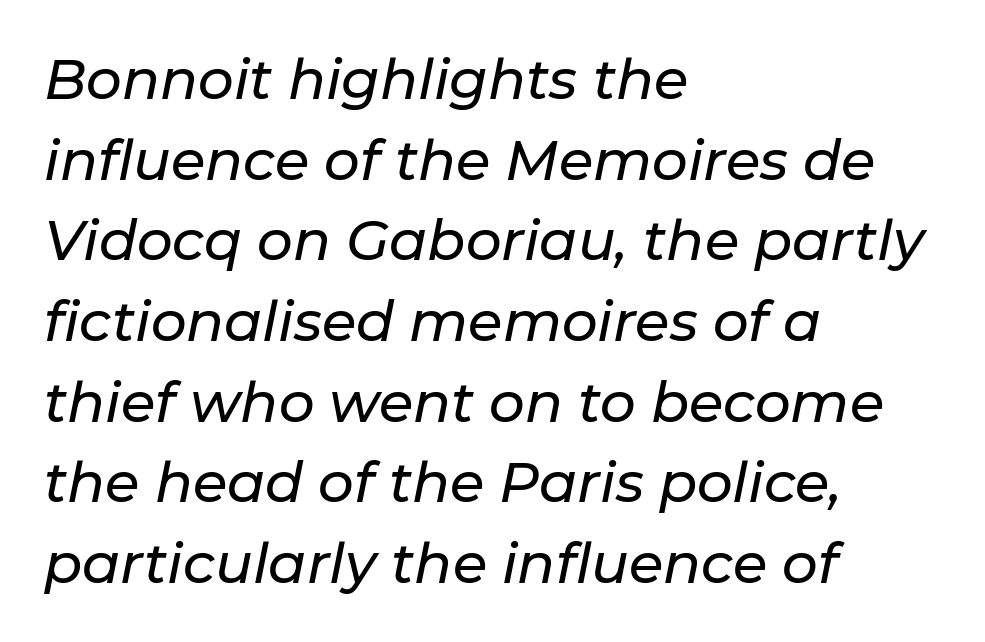
These lines stack with their left ends in a neat column. The space beneath each line is pristine and unruled. Slanted lettering throughout. A typesetter would call this proportional, since set widths differ per character.
